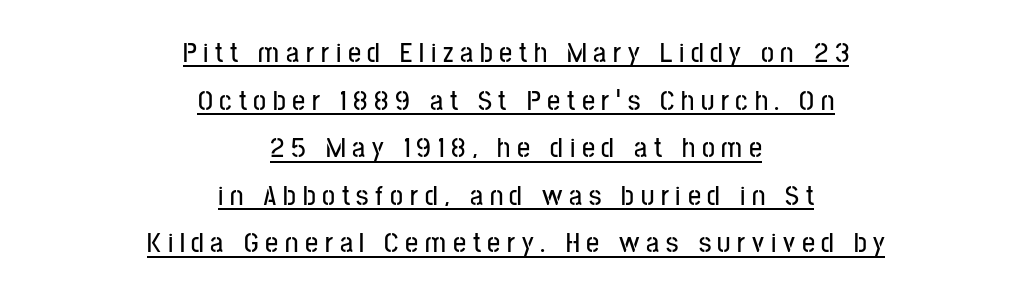
Notice how descenders clear the ascenders below comfortably — that's standard leading. Letterform terminals end flat and unadorned throughout the passage. The text block is weighted toward neither margin, spreading evenly from the middle. Honestly, the letter spacing is so wide it's the main thing you notice. Italic: no, the glyphs are upright roman. Every word sits above its own underline.
